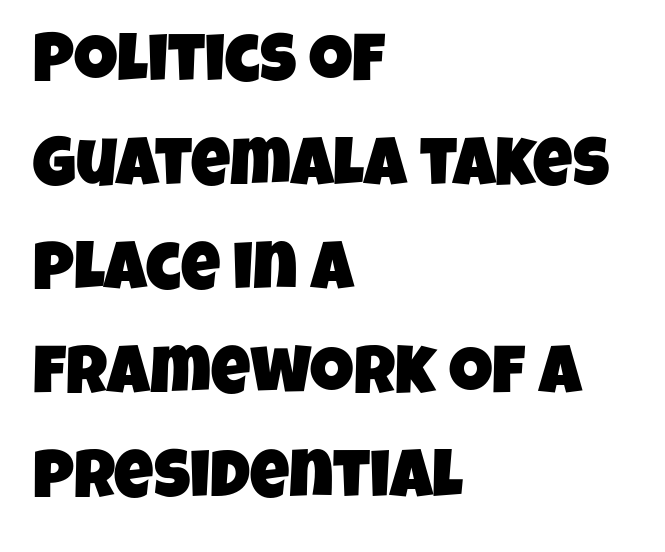
The string is rendered with underlining switched off. Does the copy run flush right? No — it runs flush left. The face used here is proportionally spaced, like ordinary book or web type. Regarding serifs, this sample does without them. Students, observe: this is what conventionally led text looks like. Look at the tracking — it's just the regular setting, nothing added.
